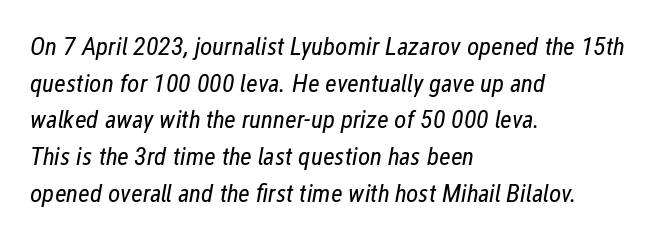
{"italic": "yes", "lean": "right", "slant_degrees": 12, "bold": "no", "underline": "no", "align": "left", "line_spacing": "normal", "line_spacing_ratio": 1.41, "letter_spacing": "normal", "letter_spacing_em": 0.0, "glyph_px": 26}
